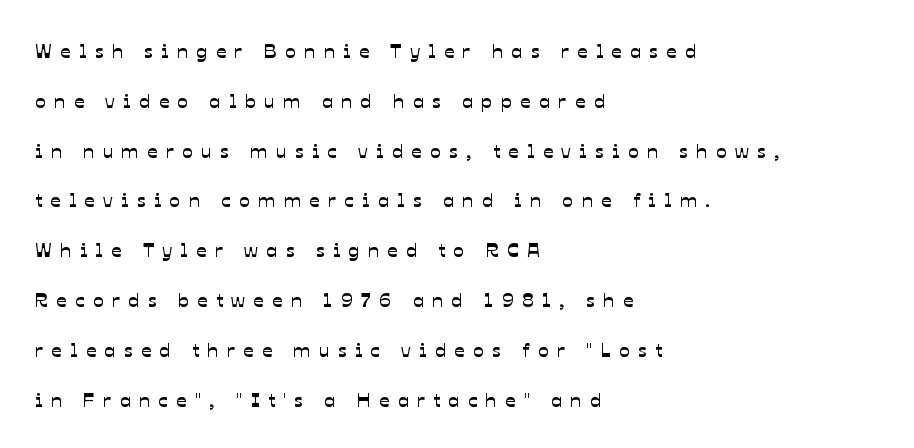
This sample uses expanded letter spacing, leaving extra air between glyphs. Check under the words: just untouched page. Teacher's note: observe the even left margin — that is flush-left alignment. Rows of type keep a wide berth in the vertical direction.
